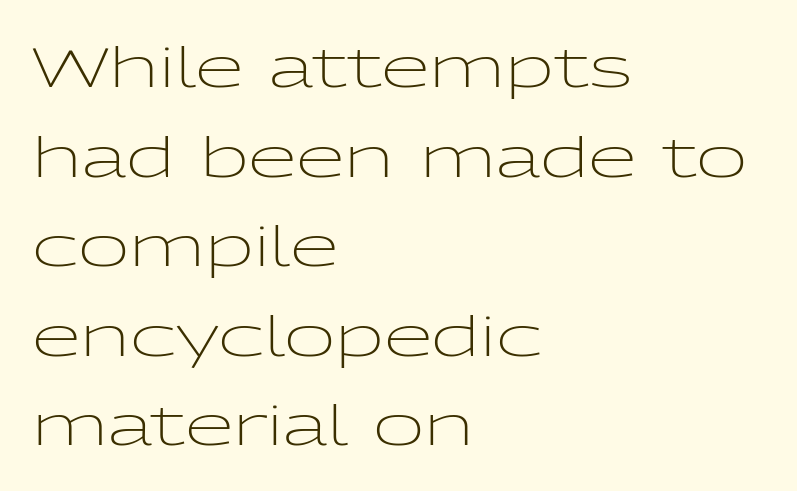
{"serif": "no", "italic": "no", "bold": "no", "weight": "light", "width": "wide", "stroke_contrast": "low", "x_height": "medium", "monospaced": "no", "underline": "no", "align": "left", "line_spacing": "normal", "line_spacing_ratio": 1.6, "letter_spacing": "normal", "letter_spacing_em": 0.0, "glyph_px": 56}
